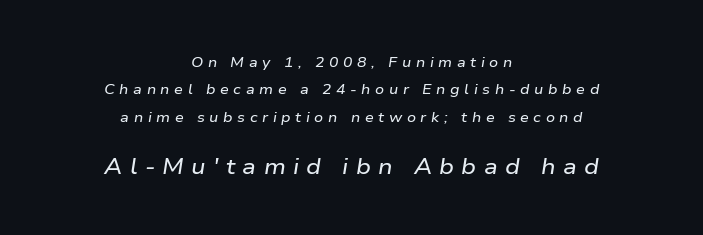
The image shows 22 px text type, italic (leaning right); set centered, loose line spacing (1.95x), unusually wide letter spacing (+0.33 em), not underlined; the second (bottom) block is 1.57x larger.
